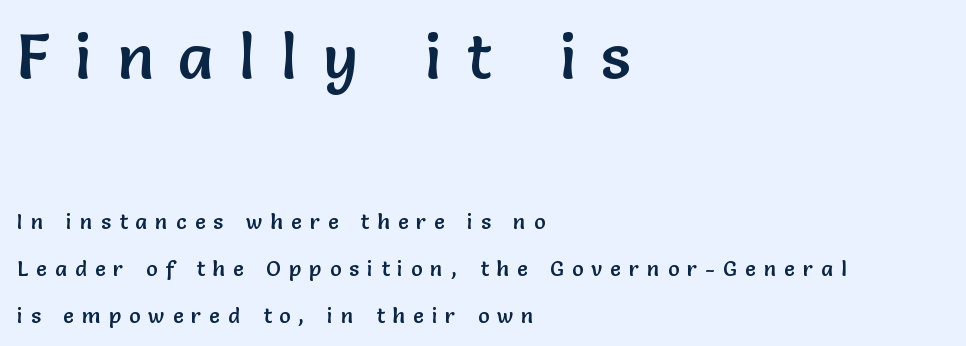
{"serif": "no", "italic": "no", "width": "normal", "stroke_contrast": "low", "x_height": "medium", "monospaced": "no", "underline": "no", "align": "left", "line_spacing": "loose", "line_spacing_ratio": 2.23, "letter_spacing": "wide", "letter_spacing_em": 0.4, "larger_block": "first", "size_ratio": 3.0, "glyph_px": 63}
